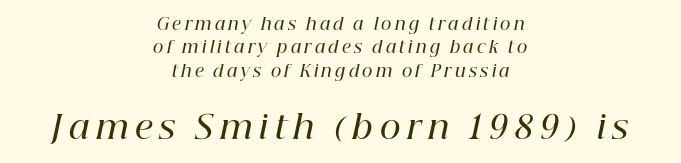
Q: Is the text bold? A: Semi-bold.
Q: Is the text italic (slanted)? A: Yes, it leans right by about 12 degrees.
Q: Is the typeface a serif or a sans-serif typeface? A: Serif.
Q: Is the text underlined? A: No.
Q: How is the paragraph aligned? A: Centered.
Q: Is the spacing between letters normal or unusually wide? A: Unusually wide.
Q: Is the spacing between lines tight, normal or loose? A: Normal.
Q: Which block of text is set in a larger size, the first (top) or the second (bottom)? A: The second (bottom) one.
Q: Width (condensed, normal, or wide)? A: Normal.
Q: Stroke contrast? A: High.
Q: x-height? A: Medium.
Q: Monospaced? A: No.
